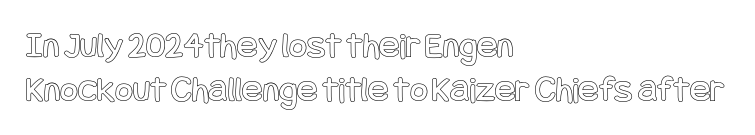
The image shows 38 px condensed type, upright; set left-aligned, tight line spacing (1.15x), normal letter spacing, not underlined; a large x-height.
